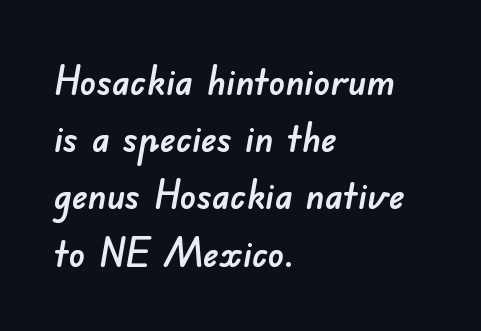
Q: Is the typeface a serif or a sans-serif typeface? A: Sans-serif.
Q: Is the text underlined? A: No.
Q: How is the paragraph aligned? A: Left-aligned.
Q: Is the spacing between letters normal or unusually wide? A: Normal.
Q: Is the spacing between lines tight, normal or loose? A: Normal.
Q: Width (condensed, normal, or wide)? A: Normal.
Q: Stroke contrast? A: Low.
Q: x-height? A: Small.
Q: Monospaced? A: No.
